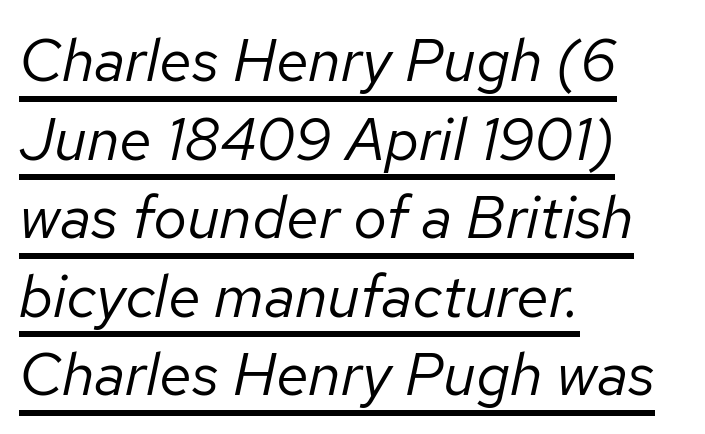
Quick note: interline space is typical. Nothing unusual about the tracking: characters are spaced as the font intends. Here the designer chose a conventional face with non-uniform glyph widths. Stems here are at most as thick as an everyday book face. When letters slant like this, we call the style italic. Horizontally, the lines are justified to the leading edge only.
